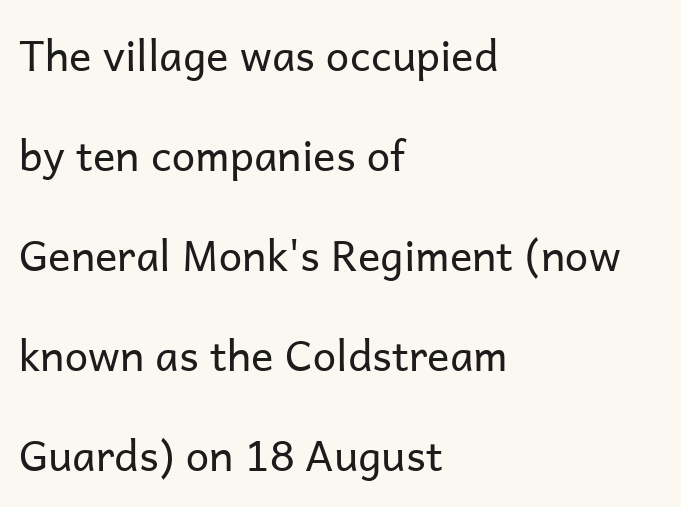
The image shows 42 px regular-weight sans-serif type, upright; set left-aligned, loose line spacing (2.38x), normal letter spacing, not underlined; low stroke contrast and a medium x-height.
